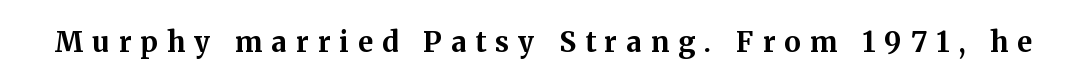
{"serif": "yes", "italic": "no", "bold": "yes", "weight": "bold", "width": "normal", "stroke_contrast": "medium", "x_height": "medium", "monospaced": "no", "underline": "no", "letter_spacing": "wide", "letter_spacing_em": 0.33, "glyph_px": 28}
